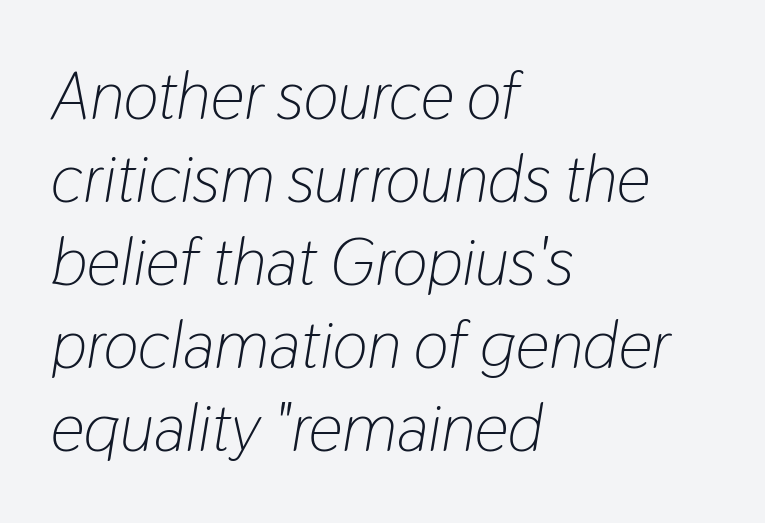
Q: Is the text bold? A: No.
Q: Is the text italic (slanted)? A: Yes, it leans right by about 9 degrees.
Q: Is the text underlined? A: No.
Q: How is the paragraph aligned? A: Left-aligned.
Q: Is the spacing between letters normal or unusually wide? A: Normal.
Q: Width (condensed, normal, or wide)? A: Condensed.
Q: Stroke contrast? A: Low.
Q: x-height? A: Medium.
Q: Monospaced? A: No.
